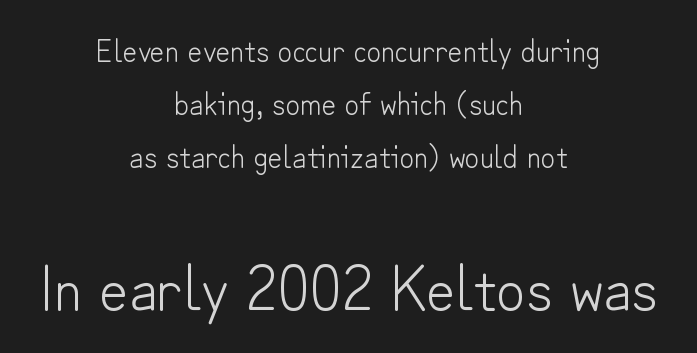
A roman cut, with each character standing at attention. Evenly set lines give the paragraph a standard silhouette. Top chunk: small. Bottom chunk: large. The typeface has the unassuming heft of standard copy or less.
